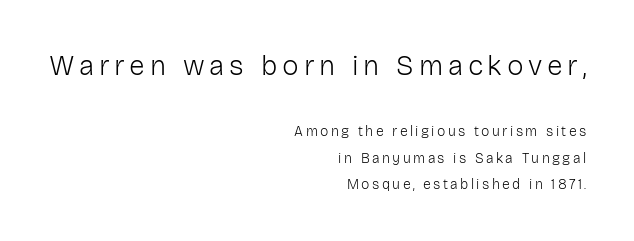
The compositor pushed each line to the right boundary. Is the lower block the larger one? No — the upper block carries the bigger type. The type sits square on the baseline with zero lean. No chunkiness to these letters — they're not bold.
